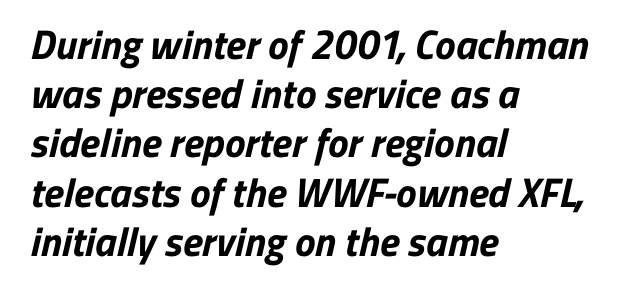
The image shows 41 px bold sans-serif type; set left-aligned, line spacing 1.2x, normal letter spacing, not underlined; low stroke contrast and a medium x-height.
